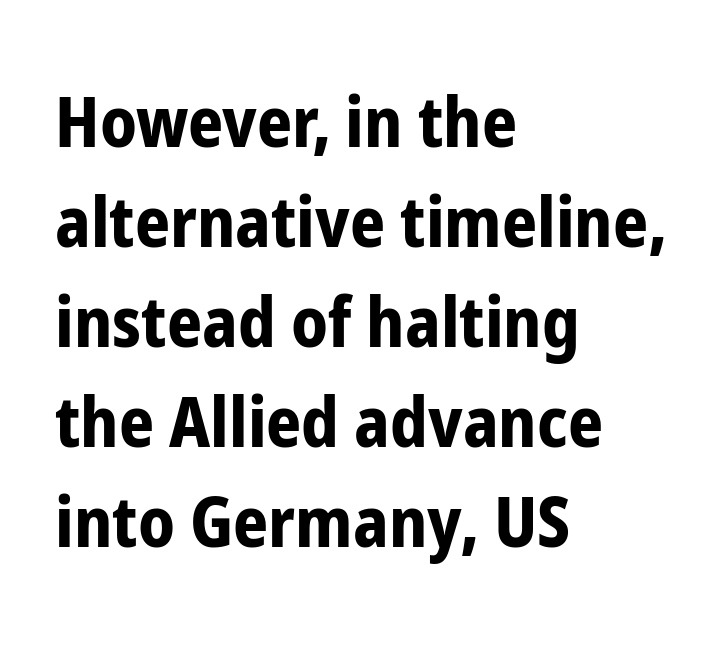
{"serif": "no", "italic": "no", "bold": "yes", "weight": "bold", "width": "condensed", "stroke_contrast": "low", "x_height": "medium", "monospaced": "no", "underline": "no", "align": "left", "line_spacing": "normal", "line_spacing_ratio": 1.45, "letter_spacing": "normal", "letter_spacing_em": 0.0, "glyph_px": 69}
